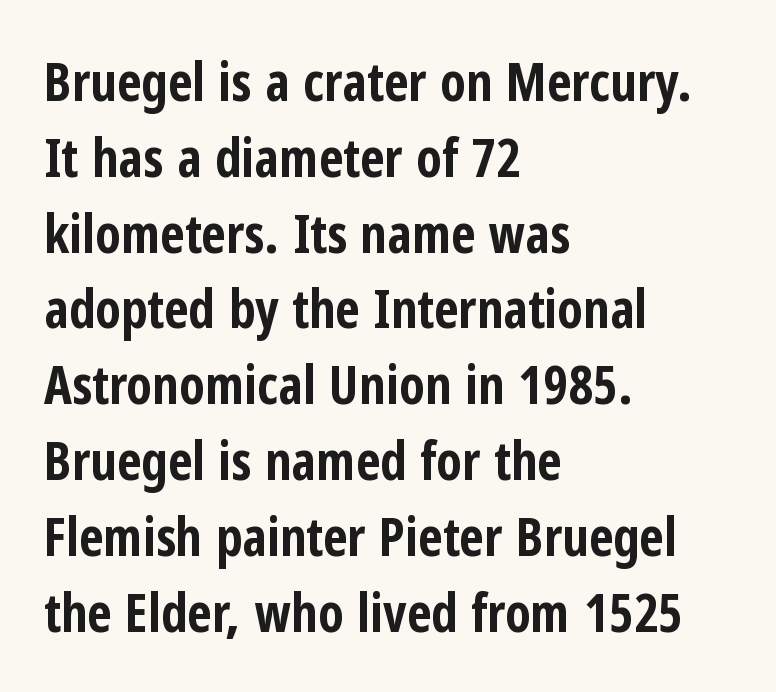
The foot of each line stays bare and open. A classic flush-left, rag-right setting is used for this passage. The font family rendered here belongs to the sans-serif group. How would I describe the line gaps? Plain and ordinary. Heavy-handed strokes throughout: this text is bold.
